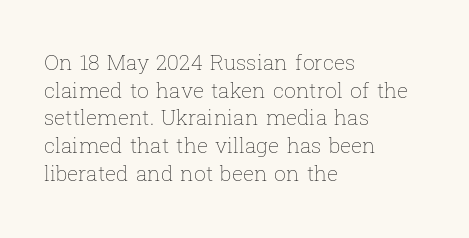
The image shows 21 px text type, upright; set left-aligned, normal line spacing (1.32x), normal letter spacing, not underlined.
